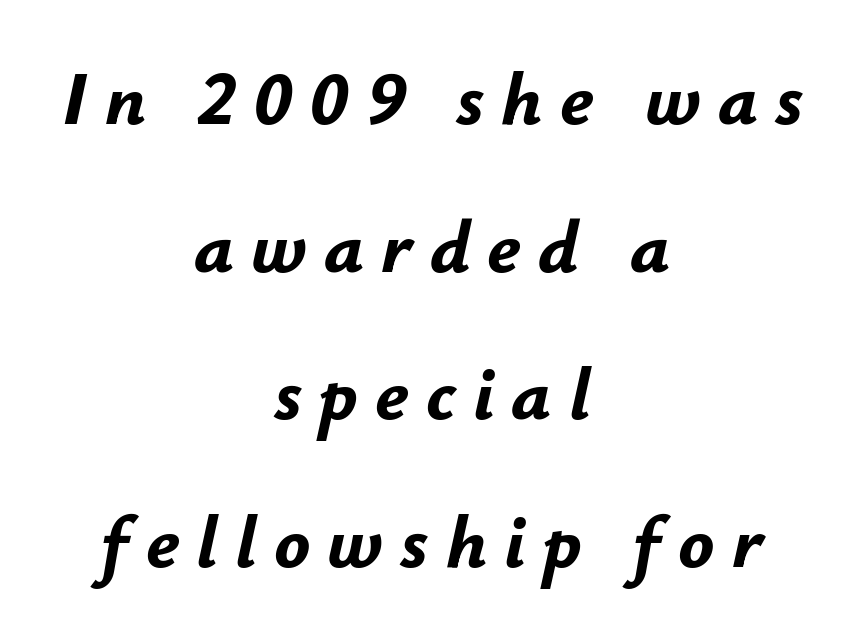
{"italic": "yes", "lean": "right", "slant_degrees": 12, "bold": "yes", "weight": "bold", "width": "normal", "stroke_contrast": "low", "x_height": "small", "monospaced": "no", "underline": "no", "align": "center", "line_spacing": "loose", "line_spacing_ratio": 1.97, "letter_spacing": "wide", "letter_spacing_em": 0.23, "glyph_px": 75}
